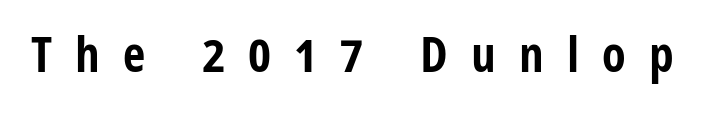
Here the designer chose a conventional face with non-uniform glyph widths. Inter-character spacing is expanded well beyond the font's built-in metrics. Serif or sans? Sans — the stroke terminals are bare. Rule under the text: the space is simply empty. The sample has been set heavy, in full bold.
